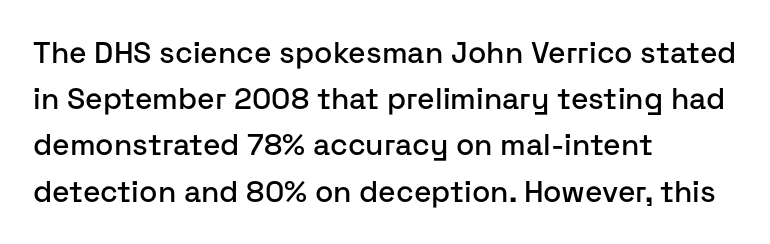
{"serif": "no", "italic": "no", "width": "normal", "stroke_contrast": "low", "x_height": "medium", "monospaced": "no", "underline": "no", "align": "left", "line_spacing": "normal", "line_spacing_ratio": 1.54, "letter_spacing": "normal", "letter_spacing_em": 0.0, "glyph_px": 30}
